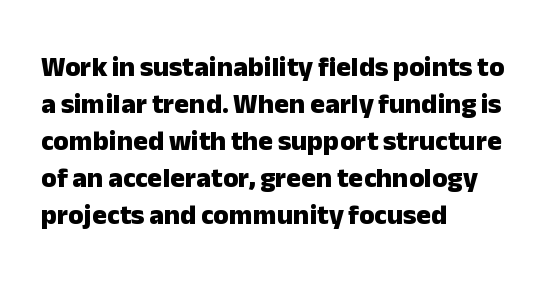
{"serif": "no", "italic": "no", "bold": "yes", "weight": "heavy", "width": "normal", "stroke_contrast": "low", "x_height": "medium", "monospaced": "no", "underline": "no", "align": "left", "line_spacing": "normal", "line_spacing_ratio": 1.32, "letter_spacing": "normal", "letter_spacing_em": 0.0, "glyph_px": 28}
